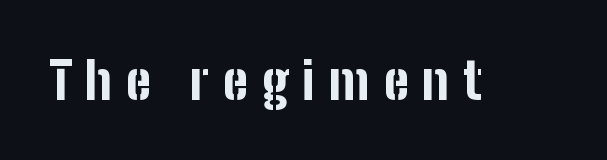
Q: Is the text bold? A: Yes.
Q: Is the text italic (slanted)? A: No, it is upright.
Q: Is the typeface a serif or a sans-serif typeface? A: Sans-serif.
Q: Is the text underlined? A: No.
Q: Is the spacing between letters normal or unusually wide? A: Unusually wide.
Q: Width (condensed, normal, or wide)? A: Condensed.
Q: Stroke contrast? A: Low.
Q: x-height? A: Medium.
Q: Monospaced? A: No.
